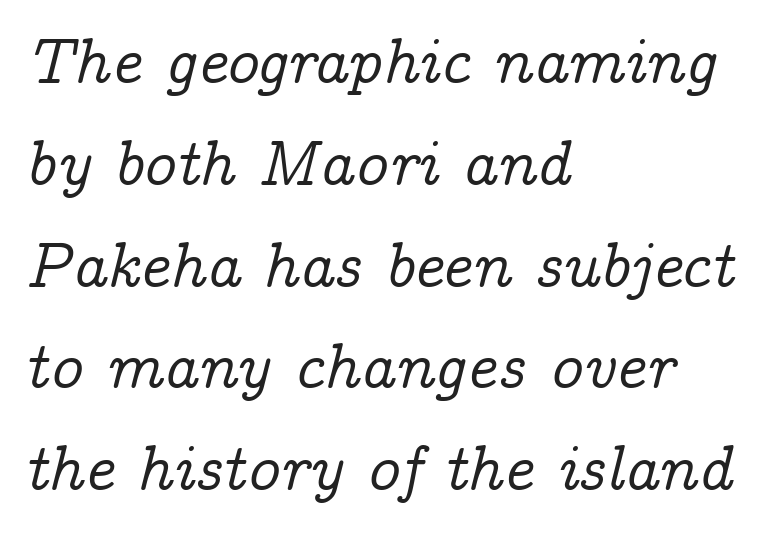
The image shows 64 px serif type, italic (leaning right); set left-aligned, normal line spacing (1.59x), normal letter spacing, not underlined; low stroke contrast and a medium x-height.
